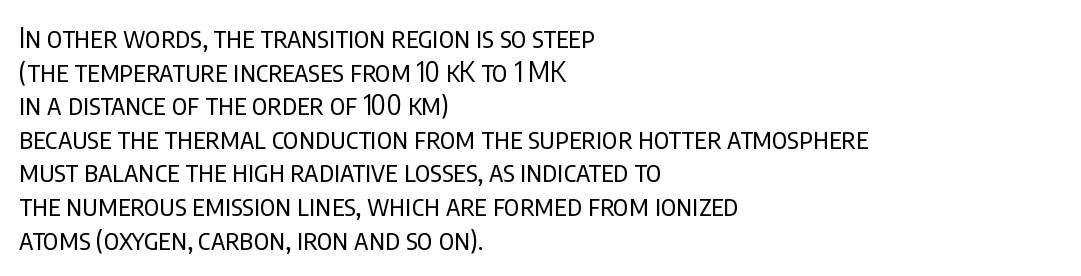
The image shows 28 px regular-weight, condensed sans-serif type, upright; set left-aligned, line spacing 1.2x, normal letter spacing, not underlined; low stroke contrast and a large x-height.
